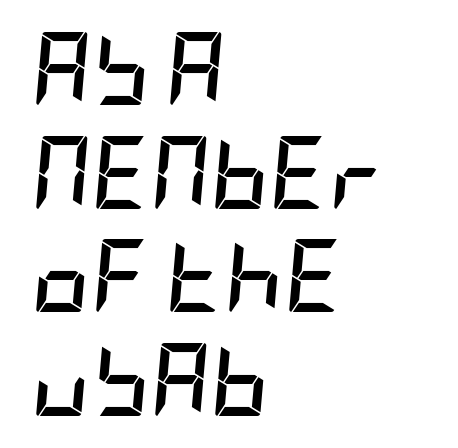
Each word holds together tightly as a unit, with standard inter-letter gaps. Caption: multi-line text, flush left, ragged right. Leading matches the norm, producing a regular column. A dark, heavy texture on the line: the type is bold.
